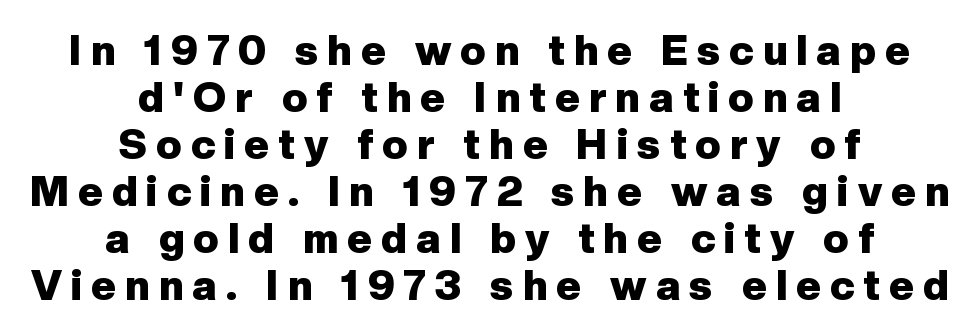
Posture: straight, roman, zero tilt. Thick stems and heavy bowls — unmistakably bold. Rows of type sit shoulder to shoulder in the vertical direction. A bare baseline throughout the passage. The typeface chosen for these lines omits serifs. You could not count columns in this text — the font is proportionally spaced.
